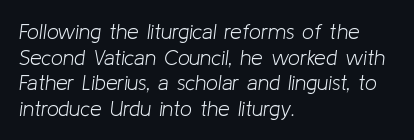
Q: Is the text bold? A: No.
Q: Is the text italic (slanted)? A: Yes, it leans right by about 8 degrees.
Q: Is the text underlined? A: No.
Q: How is the paragraph aligned? A: Left-aligned.
Q: Is the spacing between letters normal or unusually wide? A: Normal.
